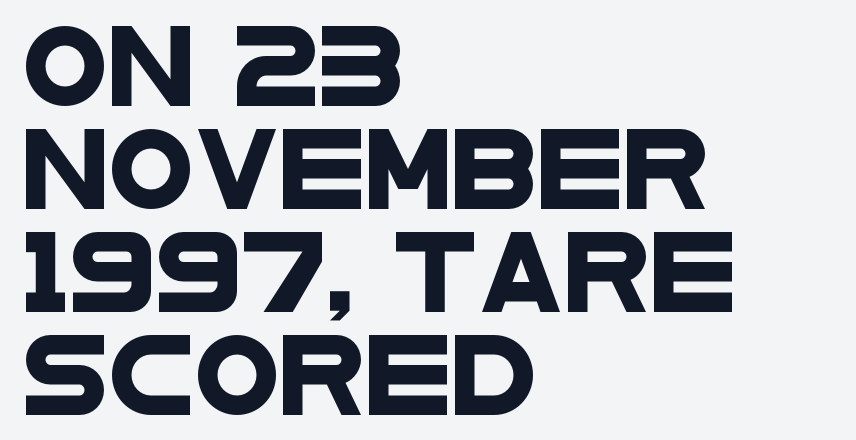
The image shows 78 px wide sans-serif type; set left-aligned, normal line spacing (1.32x), normal letter spacing, not underlined; low stroke contrast and a large x-height.
